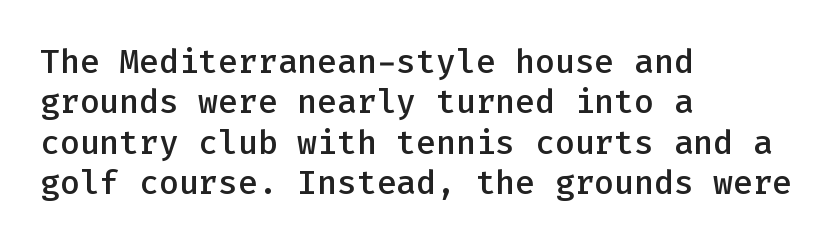
Is this a fixed-width face? Yes — each glyph sits in an identical cell. Notice the strokes are somewhat thickened but not fully heavy: this is a semibold. Has an underline been added? It has not. To sum up the face: it is a sans, with no serifs. The lettering stays uniformly vertical, giving the passage a roman look.
